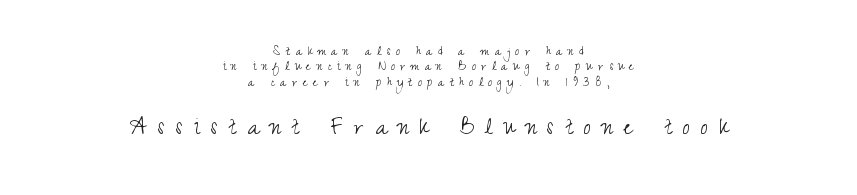
The image shows 27 px text type, upright; set centered, tight line spacing (1.09x), unusually wide letter spacing (+0.4 em), not underlined; the second (bottom) block is 1.93x larger.
